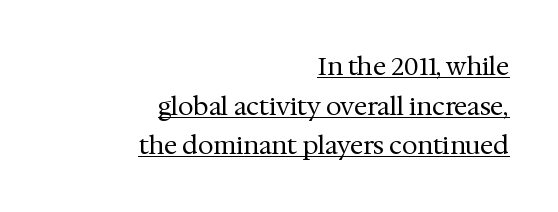
{"italic": "no", "bold": "no", "underline": "yes", "align": "right", "line_spacing": "normal", "line_spacing_ratio": 1.59, "letter_spacing": "normal", "letter_spacing_em": 0.0, "glyph_px": 25}
